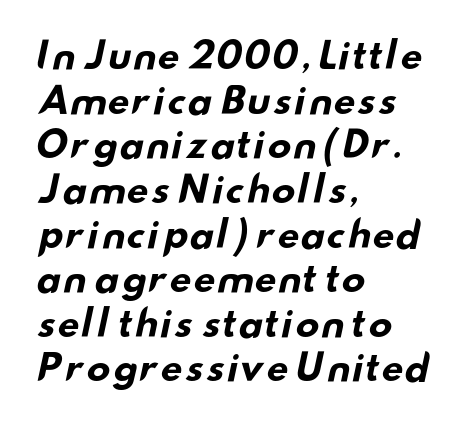
{"serif": "no", "bold": "yes", "weight": "bold", "width": "wide", "stroke_contrast": "low", "x_height": "small", "monospaced": "no", "underline": "no", "align": "left", "line_spacing_ratio": 1.24, "letter_spacing": "normal", "letter_spacing_em": 0.0, "glyph_px": 36}
